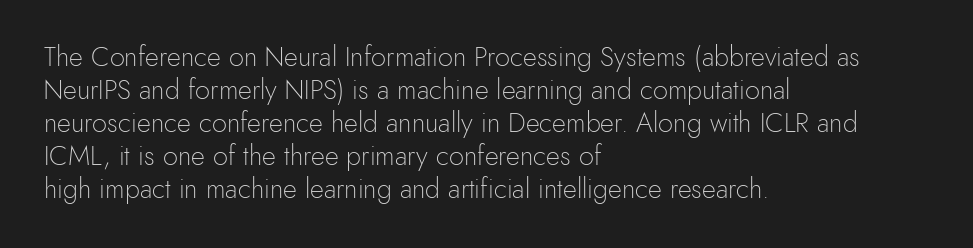
{"italic": "no", "bold": "no", "underline": "no", "align": "left", "line_spacing_ratio": 1.22, "letter_spacing": "normal", "letter_spacing_em": 0.0, "glyph_px": 27}
